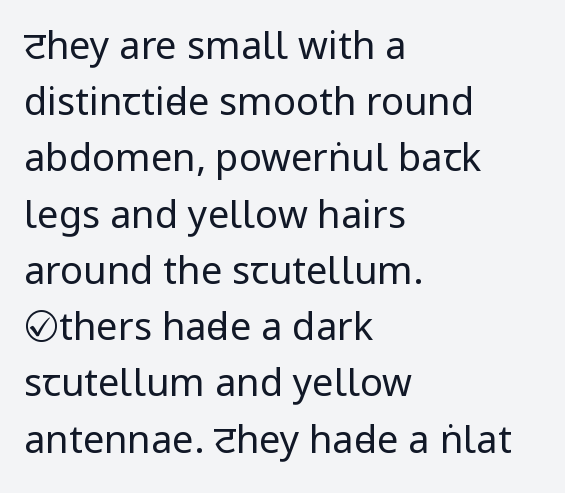
The passage shown is not underscored anywhere. The specimen reads as upright at a glance. Weight: in the light-to-regular range. The paragraph shown leans on its left margin. Here the glyphs are tracked normally, forming tight word shapes.
